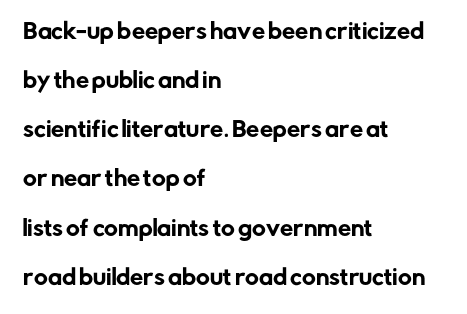
{"italic": "no", "underline": "no", "align": "left", "line_spacing": "loose", "line_spacing_ratio": 2.34, "letter_spacing": "normal", "letter_spacing_em": 0.0, "glyph_px": 21}
